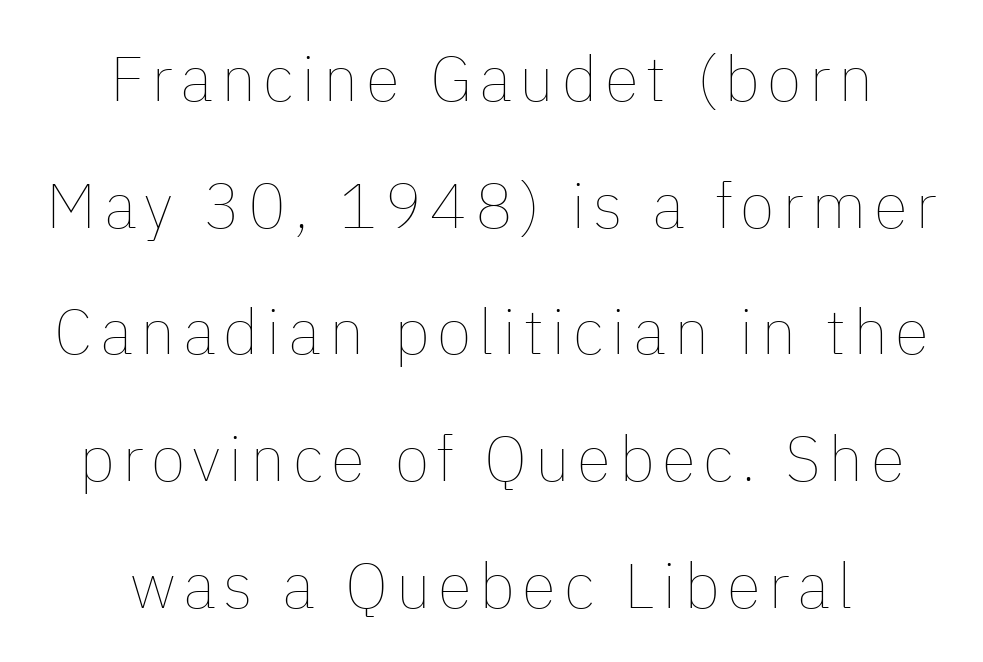
Q: Is the text bold? A: No.
Q: Is the text italic (slanted)? A: No, it is upright.
Q: Is the text underlined? A: No.
Q: How is the paragraph aligned? A: Centered.
Q: Is the spacing between lines tight, normal or loose? A: Loose.
Q: Width (condensed, normal, or wide)? A: Normal.
Q: Stroke contrast? A: Low.
Q: x-height? A: Medium.
Q: Monospaced? A: No.
